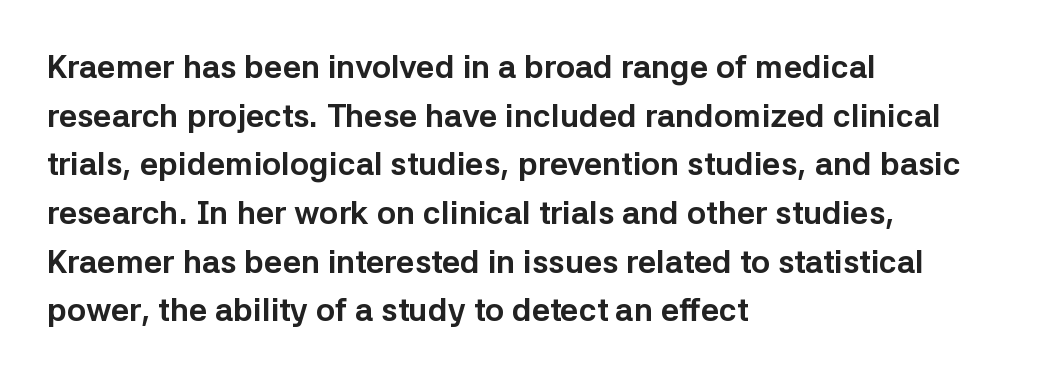
The image shows 32 px bold sans-serif type, upright; set left-aligned, normal line spacing (1.52x), normal letter spacing, not underlined; low stroke contrast and a medium x-height.
